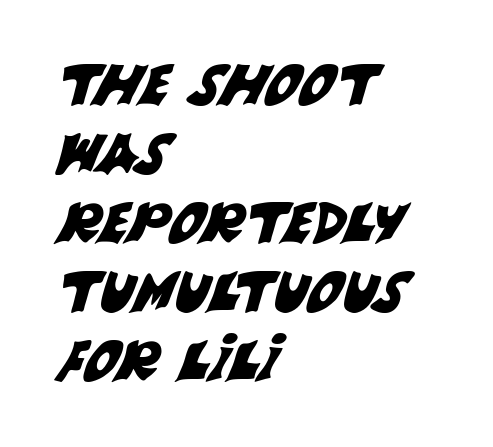
Q: Is the typeface a serif or a sans-serif typeface? A: Sans-serif.
Q: Is the text underlined? A: No.
Q: How is the paragraph aligned? A: Left-aligned.
Q: Is the spacing between letters normal or unusually wide? A: Normal.
Q: Width (condensed, normal, or wide)? A: Normal.
Q: Stroke contrast? A: Medium.
Q: x-height? A: Large.
Q: Monospaced? A: No.
